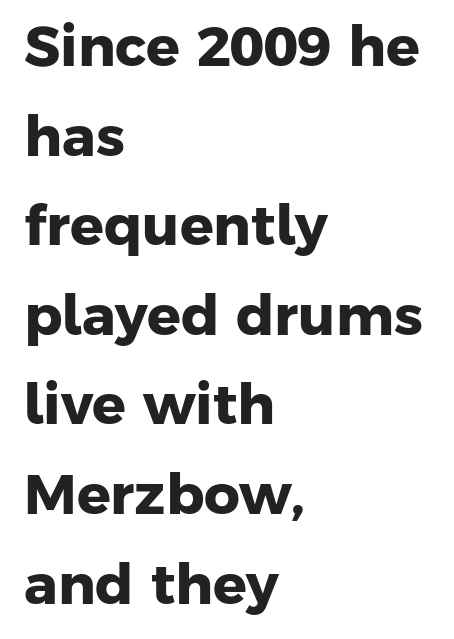
The image shows 56 px heavy sans-serif type; set left-aligned, normal line spacing (1.6x), normal letter spacing, not underlined; low stroke contrast and a medium x-height.
